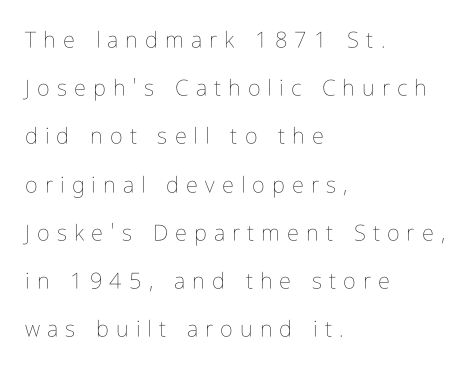
{"italic": "no", "bold": "no", "underline": "no", "align": "left", "line_spacing": "loose", "line_spacing_ratio": 2.19, "letter_spacing": "wide", "letter_spacing_em": 0.32, "glyph_px": 22}
